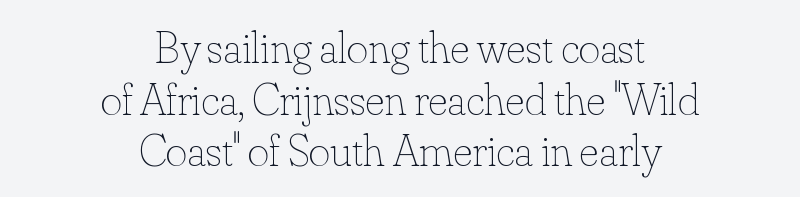
The image shows 46 px thin type, upright; set centered, tight line spacing (1.12x), normal letter spacing, not underlined; low stroke contrast and a small x-height.
